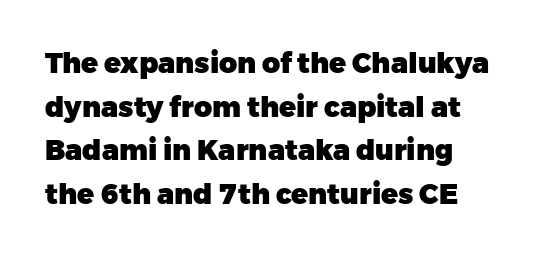
{"serif": "no", "italic": "no", "bold": "yes", "weight": "heavy", "width": "normal", "stroke_contrast": "low", "x_height": "medium", "monospaced": "no", "underline": "no", "align": "left", "line_spacing": "normal", "line_spacing_ratio": 1.56, "letter_spacing": "normal", "letter_spacing_em": 0.0, "glyph_px": 28}
